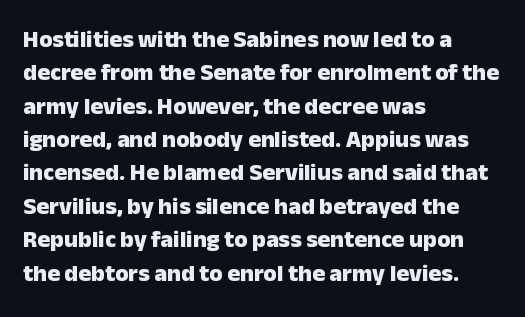
Q: Is the text bold? A: Yes.
Q: Is the text italic (slanted)? A: No, it is upright.
Q: Is the text underlined? A: No.
Q: How is the paragraph aligned? A: Left-aligned.
Q: Is the spacing between letters normal or unusually wide? A: Normal.
Q: Is the spacing between lines tight, normal or loose? A: Normal.
